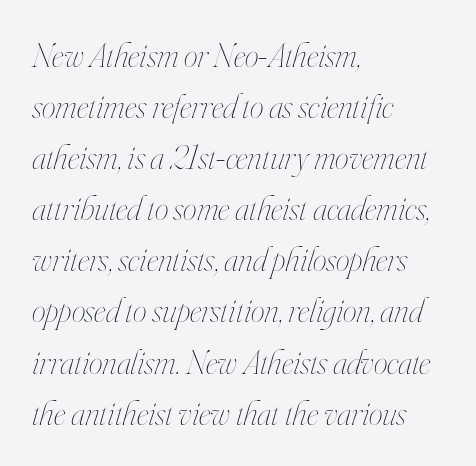
{"italic": "yes", "lean": "right", "slant_degrees": 16, "bold": "no", "weight": "thin", "width": "condensed", "stroke_contrast": "high", "x_height": "small", "monospaced": "no", "underline": "no", "align": "left", "line_spacing": "normal", "line_spacing_ratio": 1.46, "letter_spacing": "normal", "letter_spacing_em": 0.0, "glyph_px": 35}
